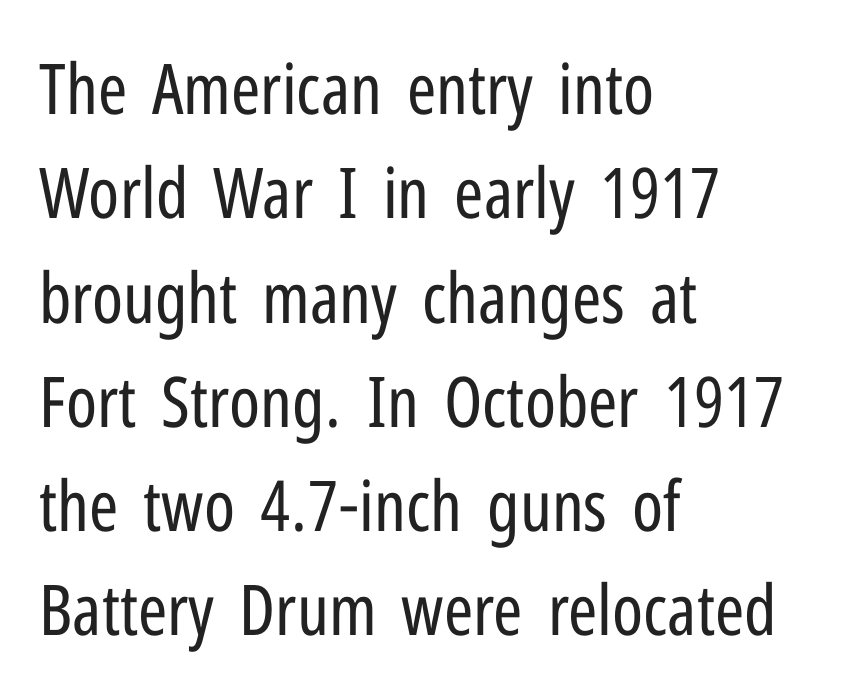
Q: Is the text bold? A: No.
Q: Is the text italic (slanted)? A: No, it is upright.
Q: Is the typeface a serif or a sans-serif typeface? A: Sans-serif.
Q: Is the text underlined? A: No.
Q: How is the paragraph aligned? A: Left-aligned.
Q: Is the spacing between letters normal or unusually wide? A: Normal.
Q: Is the spacing between lines tight, normal or loose? A: Normal.
Q: Width (condensed, normal, or wide)? A: Condensed.
Q: Stroke contrast? A: Low.
Q: x-height? A: Medium.
Q: Monospaced? A: No.
